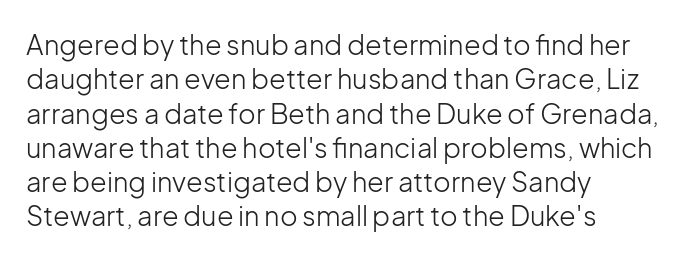
The image shows 27 px text type, upright; set left-aligned, normal line spacing (1.27x), normal letter spacing, not underlined.
